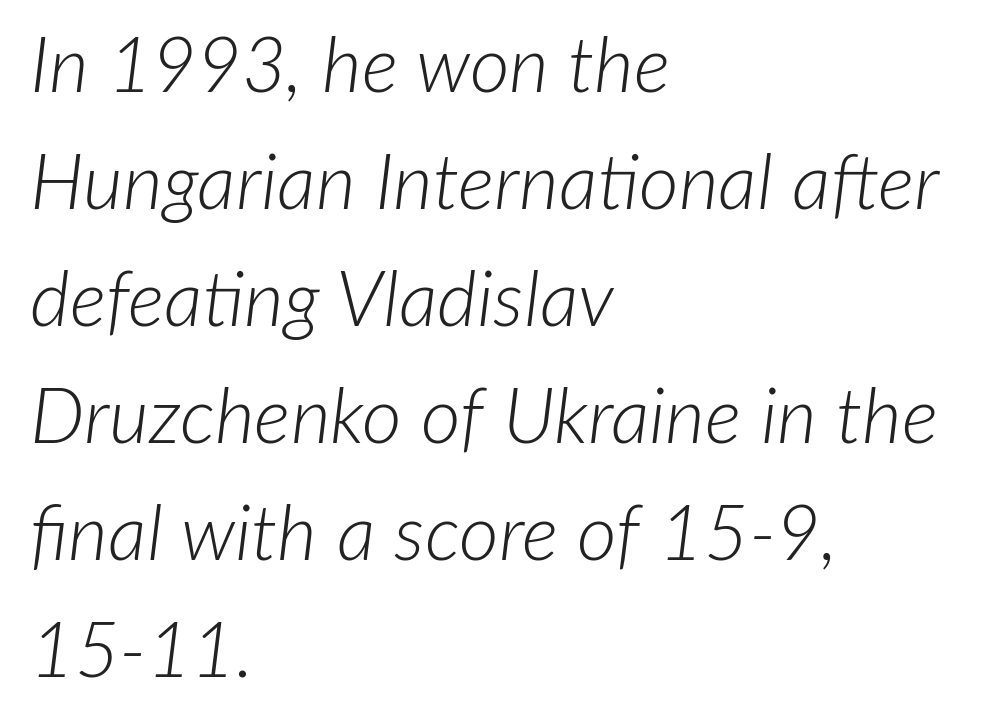
Leftover space on each line is placed entirely after the last word. Stems and bowls with no extra thickness — not bold. Rule under the text: the space is simply empty. Each new line begins a customary step beneath the previous one. Observe the lean: these are italic letterforms. These lines keep a tight, regular rhythm from letter to letter.
